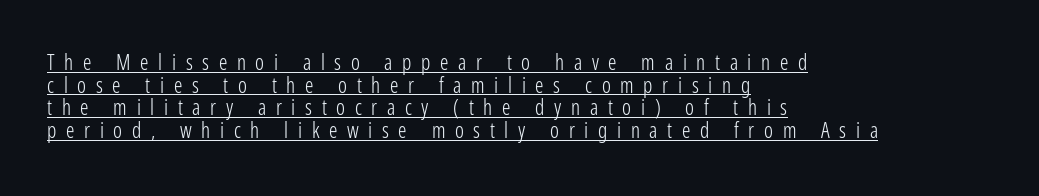
The image shows 21 px text type, upright; set left-aligned, tight line spacing (1.08x), unusually wide letter spacing (+0.46 em), underlined.
